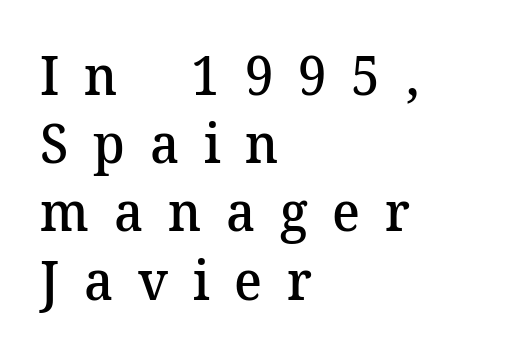
Q: Is the text bold? A: Semi-bold.
Q: Is the text italic (slanted)? A: No, it is upright.
Q: Is the typeface a serif or a sans-serif typeface? A: Serif.
Q: Is the text underlined? A: No.
Q: How is the paragraph aligned? A: Left-aligned.
Q: Is the spacing between letters normal or unusually wide? A: Unusually wide.
Q: Width (condensed, normal, or wide)? A: Normal.
Q: Stroke contrast? A: Medium.
Q: x-height? A: Medium.
Q: Monospaced? A: No.
